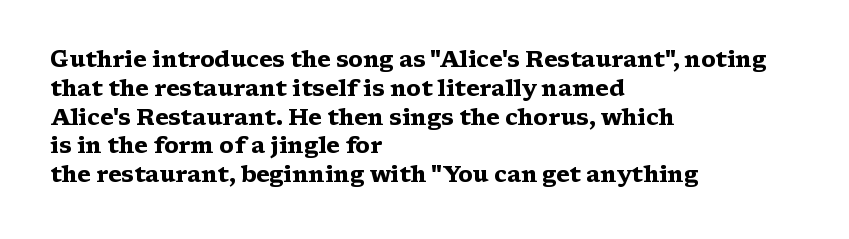
The rows are spaced the way most documents space them. Its strokes are broad and dark, the hallmark of bold type. Posture: upright roman. A bare baseline throughout the passage.
